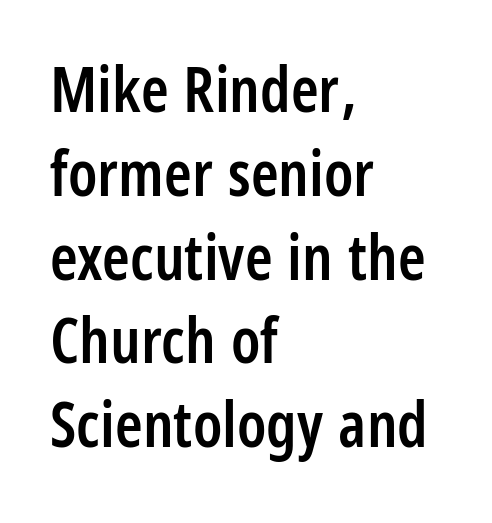
Characters remain perfectly vertical along every line. Typographically, this falls in the sans-serif category. Interline gaps are of average width in this sample. Letters rest on an invisible, unmarked baseline. Proportional: the letters do not fall into vertical columns. Is the letter spacing exaggerated? No — it looks like the ordinary default.
